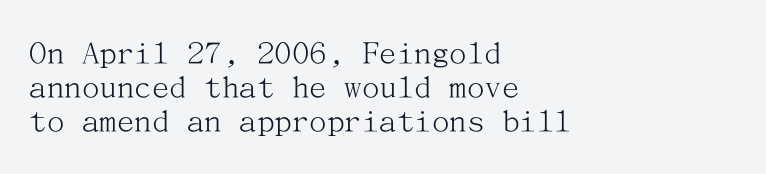
{"serif": "yes", "italic": "no", "bold": "no", "weight": "light", "width": "normal", "stroke_contrast": "medium", "x_height": "medium", "underline": "no", "align": "left", "line_spacing": "tight", "line_spacing_ratio": 0.97, "letter_spacing": "normal", "letter_spacing_em": 0.0, "glyph_px": 35}
